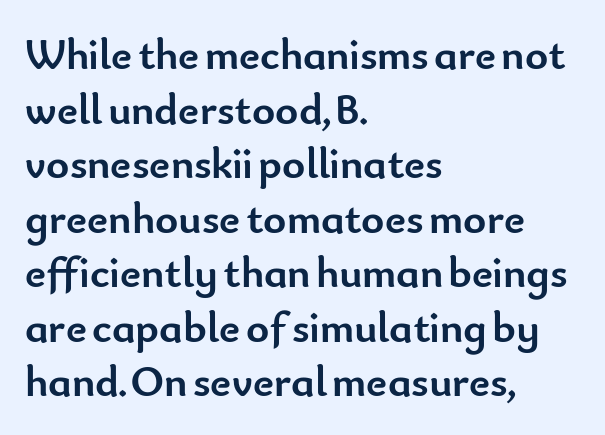
{"serif": "no", "italic": "no", "bold": "yes", "weight": "semibold", "width": "normal", "stroke_contrast": "low", "x_height": "small", "monospaced": "no", "underline": "no", "align": "left", "line_spacing_ratio": 1.24, "letter_spacing": "normal", "letter_spacing_em": 0.0, "glyph_px": 44}
